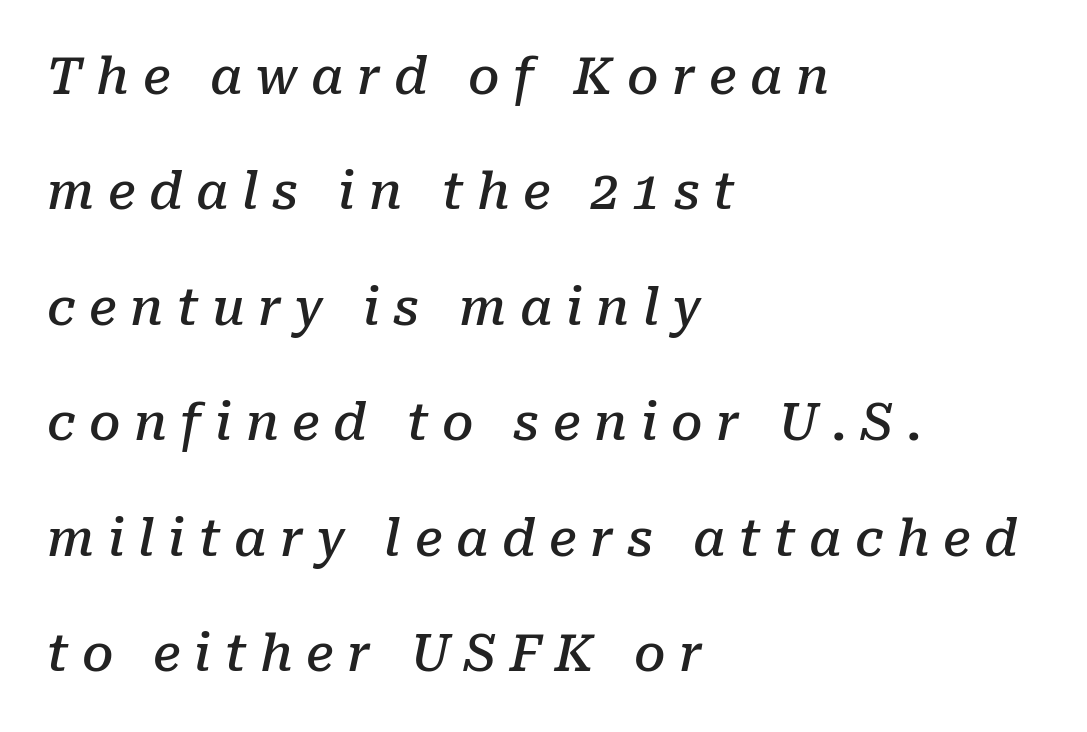
This sample uses expanded letter spacing, leaving extra air between glyphs. Note: serifs present on the glyphs. Posture: slanted. This sample is left-justified, so line endings fall wherever the words run out. I'd describe the lettering as semibold — firm but not a full bold. Baseline-to-baseline distance is far greater than the letter height.
